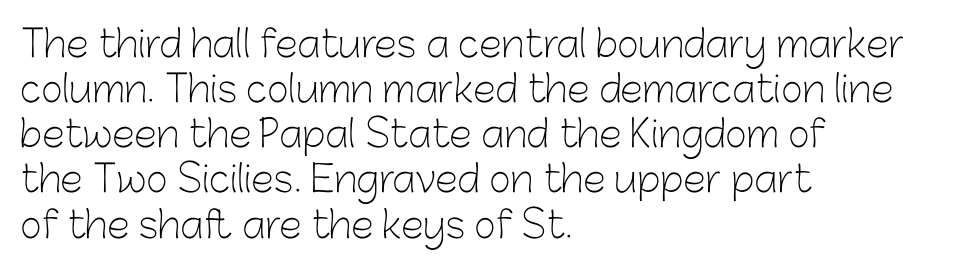
{"serif": "no", "italic": "no", "bold": "no", "weight": "light", "width": "normal", "stroke_contrast": "low", "x_height": "medium", "monospaced": "no", "underline": "no", "align": "left", "line_spacing_ratio": 1.22, "letter_spacing": "normal", "letter_spacing_em": 0.0, "glyph_px": 37}
